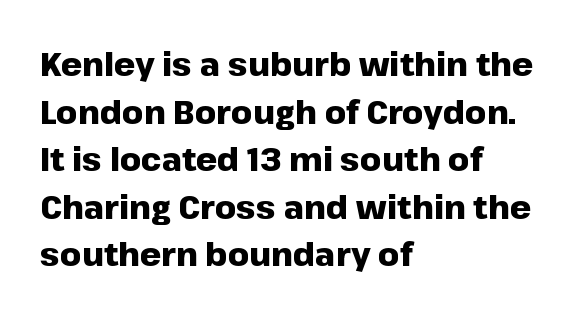
The image shows 33 px heavy sans-serif type, upright; set left-aligned, normal line spacing (1.44x), normal letter spacing, not underlined; low stroke contrast and a medium x-height.
